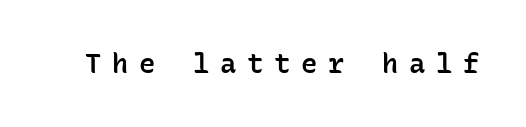
The image shows 27 px text type, upright; set unusually wide letter spacing (+0.4 em), not underlined.
